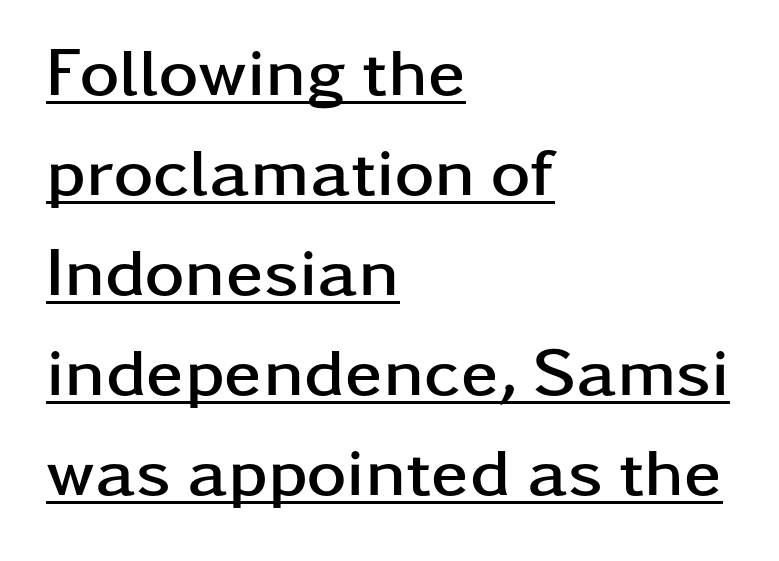
Q: Is the text bold? A: Yes.
Q: Is the text italic (slanted)? A: No, it is upright.
Q: Is the typeface a serif or a sans-serif typeface? A: Sans-serif.
Q: Is the text underlined? A: Yes.
Q: How is the paragraph aligned? A: Left-aligned.
Q: Is the spacing between letters normal or unusually wide? A: Normal.
Q: Is the spacing between lines tight, normal or loose? A: Normal.
Q: Width (condensed, normal, or wide)? A: Wide.
Q: Stroke contrast? A: Low.
Q: x-height? A: Medium.
Q: Monospaced? A: No.
